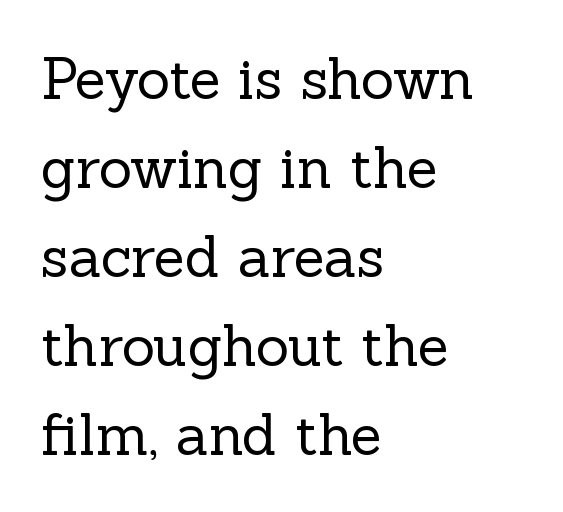
The image shows 57 px regular-weight serif type, upright; set left-aligned, normal line spacing (1.56x), normal letter spacing, not underlined; a medium x-height.
